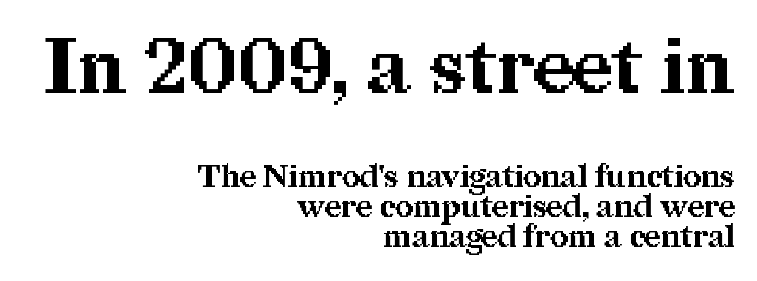
Each new line begins almost immediately beneath the previous one. The font is running at its bold setting. Nobody touched the tracking dial on this one. To sum up the face: it has serifs.
